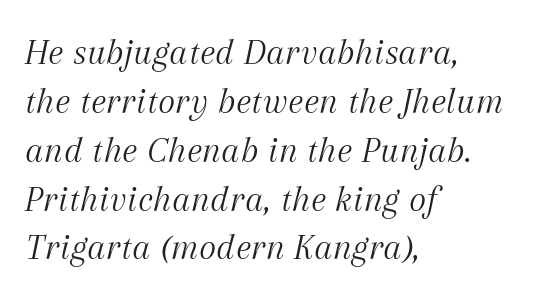
The image shows 37 px light serif type, italic (leaning right); set left-aligned, normal line spacing (1.32x), normal letter spacing, not underlined; medium stroke contrast and a medium x-height.
